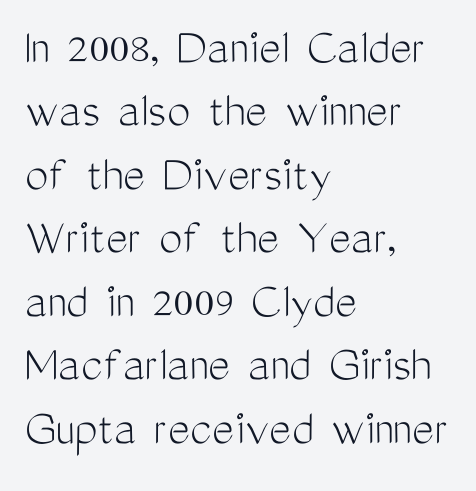
{"serif": "no", "italic": "no", "bold": "no", "weight": "light", "width": "condensed", "stroke_contrast": "medium", "x_height": "medium", "monospaced": "no", "underline": "no", "align": "left", "line_spacing_ratio": 1.22, "letter_spacing": "normal", "letter_spacing_em": 0.0, "glyph_px": 52}
